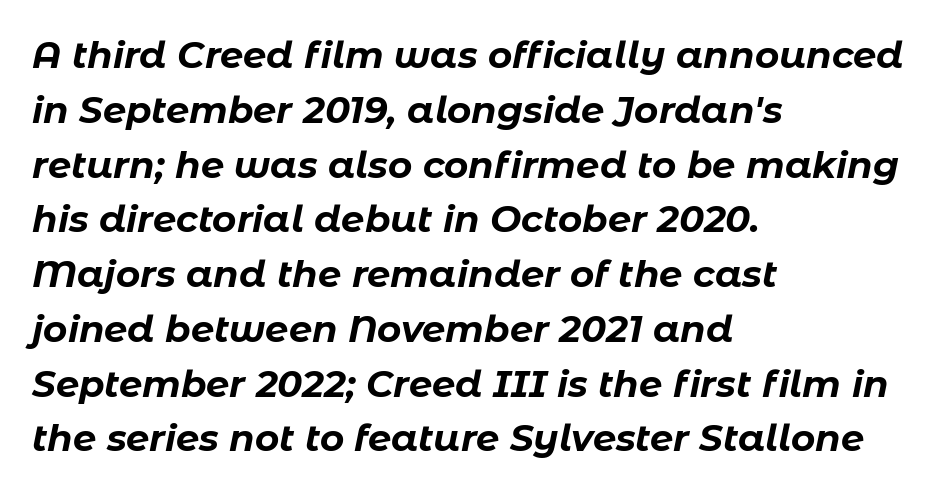
{"italic": "yes", "lean": "right", "slant_degrees": 11, "bold": "yes", "weight": "bold", "width": "normal", "stroke_contrast": "low", "x_height": "medium", "monospaced": "no", "underline": "no", "align": "left", "line_spacing": "normal", "line_spacing_ratio": 1.48, "letter_spacing": "normal", "letter_spacing_em": 0.0, "glyph_px": 37}
